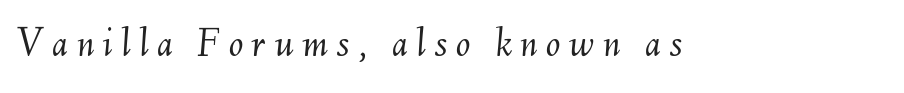
{"italic": "yes", "lean": "right", "slant_degrees": 6, "bold": "no", "weight": "light", "width": "normal", "stroke_contrast": "medium", "x_height": "small", "monospaced": "no", "underline": "no", "glyph_px": 43}
